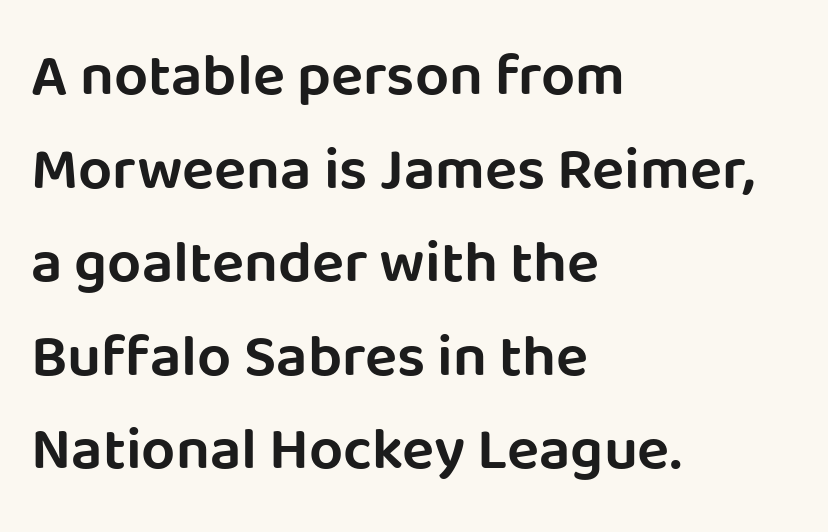
The image shows 60 px sans-serif type, upright; set left-aligned, normal line spacing (1.56x), normal letter spacing, not underlined; low stroke contrast and a large x-height.
